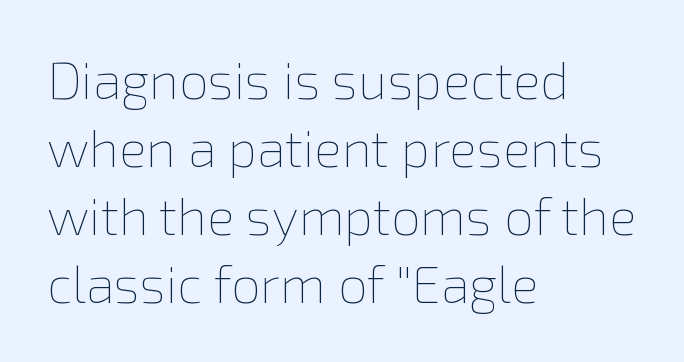
Q: Is the text bold? A: No.
Q: Is the text italic (slanted)? A: No, it is upright.
Q: Is the text underlined? A: No.
Q: How is the paragraph aligned? A: Left-aligned.
Q: Is the spacing between letters normal or unusually wide? A: Normal.
Q: Is the spacing between lines tight, normal or loose? A: Normal.
Q: Width (condensed, normal, or wide)? A: Normal.
Q: x-height? A: Medium.
Q: Monospaced? A: No.
